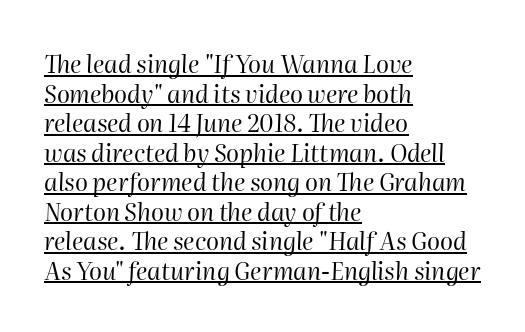
{"italic": "yes", "lean": "right", "slant_degrees": 2, "bold": "no", "underline": "yes", "align": "left", "line_spacing_ratio": 1.23, "letter_spacing": "normal", "letter_spacing_em": 0.0, "glyph_px": 24}
